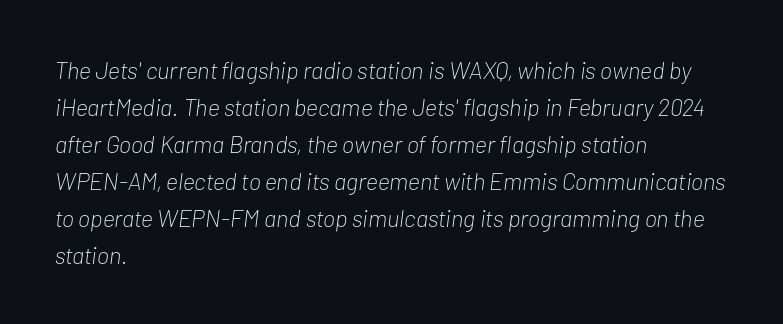
Leading matches the norm, producing a regular column. Letter spacing: default. The space directly below the letters is spotless. Is the block centered? No — it sits flush against the left margin.
